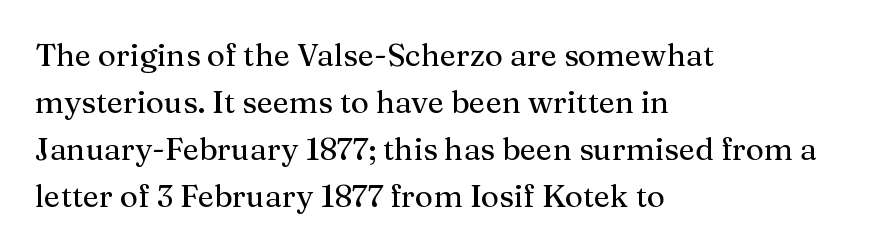
The image shows 31 px serif type, upright; set left-aligned, normal line spacing (1.52x), normal letter spacing, not underlined; medium stroke contrast and a medium x-height.
